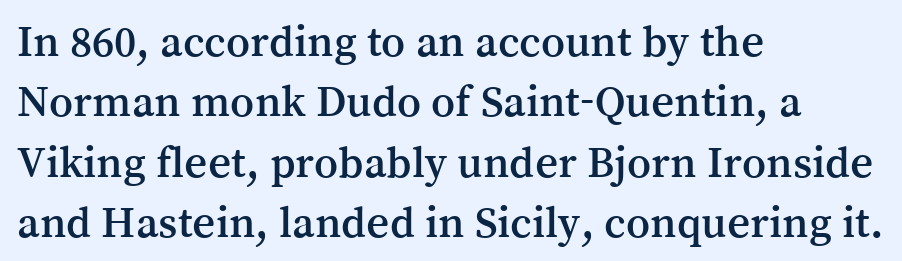
The designer went with a serif here, giving each stem small feet. Spacing verdict: proportional, widths tailored to each character. A typesetter would call this leading conventional body-copy spacing. Each line starts at the same left margin while the right side varies. The axis of the letterforms is exactly vertical. Underlining? Definitely not there.
